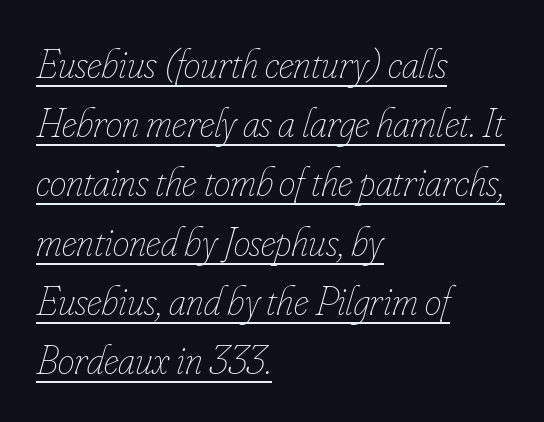
Honestly, the letter spacing is just normal — you wouldn't notice it. Notice how the passage keeps a crisp vertical edge on the left only. In terms of leading, this rendering sits right in the middle. An italicized treatment has been applied to the whole sample. The face used here is proportionally spaced, like ordinary book or web type.
